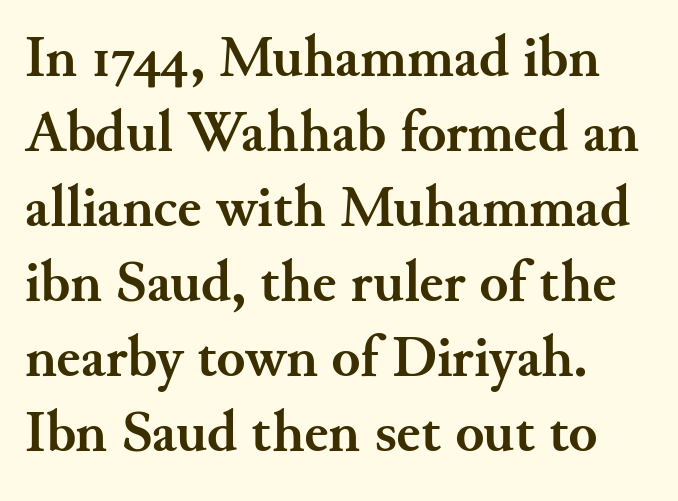
Q: Is the text bold? A: Yes.
Q: Is the text italic (slanted)? A: No, it is upright.
Q: Is the typeface a serif or a sans-serif typeface? A: Serif.
Q: Is the text underlined? A: No.
Q: How is the paragraph aligned? A: Left-aligned.
Q: Is the spacing between letters normal or unusually wide? A: Normal.
Q: Is the spacing between lines tight, normal or loose? A: Normal.
Q: Width (condensed, normal, or wide)? A: Normal.
Q: Stroke contrast? A: Medium.
Q: x-height? A: Small.
Q: Monospaced? A: No.
